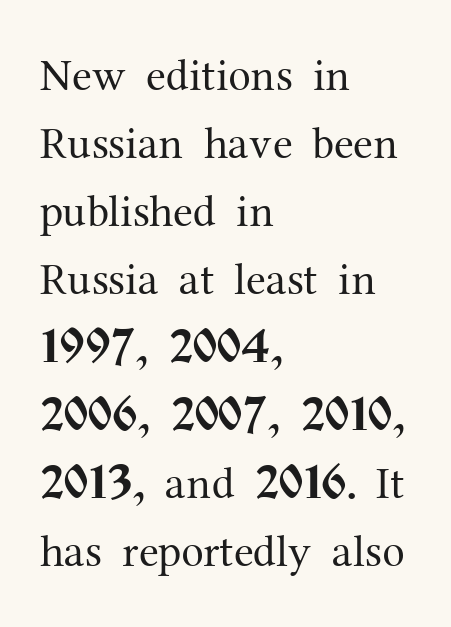
The rendering uses natural spacing where letterforms have individual widths. The words here are not underlined. The rendering anchors every line to the left-hand side. Vertical spacing — default. Every character sits straight up, as roman type does. This is serif lettering, the kind often seen in printed books.
